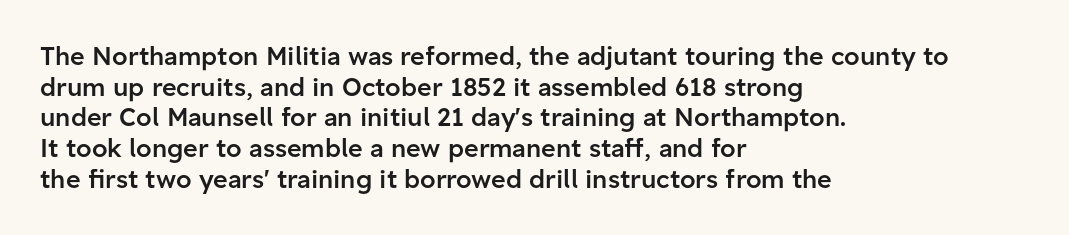
The image shows 25 px text type, upright; set left-aligned, line spacing 1.23x, normal letter spacing, not underlined.
